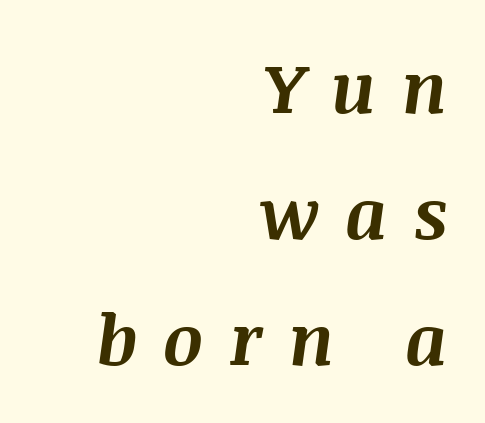
Summary of weight: heavy, a full bold. Proportional: the letters do not fall into vertical columns. The paragraph has a hard right edge and a soft left edge. If you drew a line through each stem, it would be angled.
